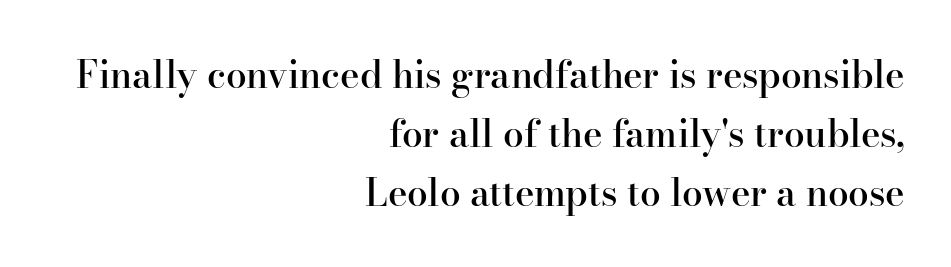
{"serif": "yes", "italic": "no", "bold": "semi", "weight": "semibold", "width": "normal", "stroke_contrast": "high", "x_height": "small", "monospaced": "no", "underline": "no", "align": "right", "line_spacing": "normal", "line_spacing_ratio": 1.59, "letter_spacing": "normal", "letter_spacing_em": 0.0, "glyph_px": 37}
